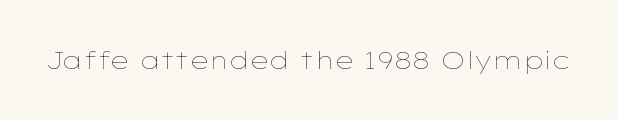
{"italic": "no", "bold": "no", "underline": "no", "letter_spacing": "normal", "letter_spacing_em": 0.0, "glyph_px": 25}
